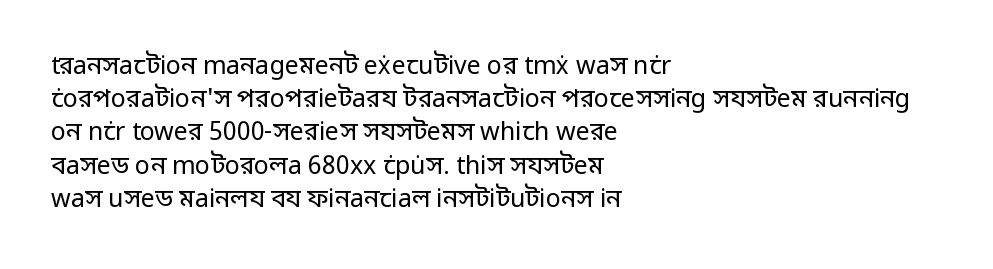
Q: Is the text bold? A: No.
Q: Is the text italic (slanted)? A: No, it is upright.
Q: Is the text underlined? A: No.
Q: How is the paragraph aligned? A: Left-aligned.
Q: Is the spacing between letters normal or unusually wide? A: Normal.
Q: Is the spacing between lines tight, normal or loose? A: Normal.
